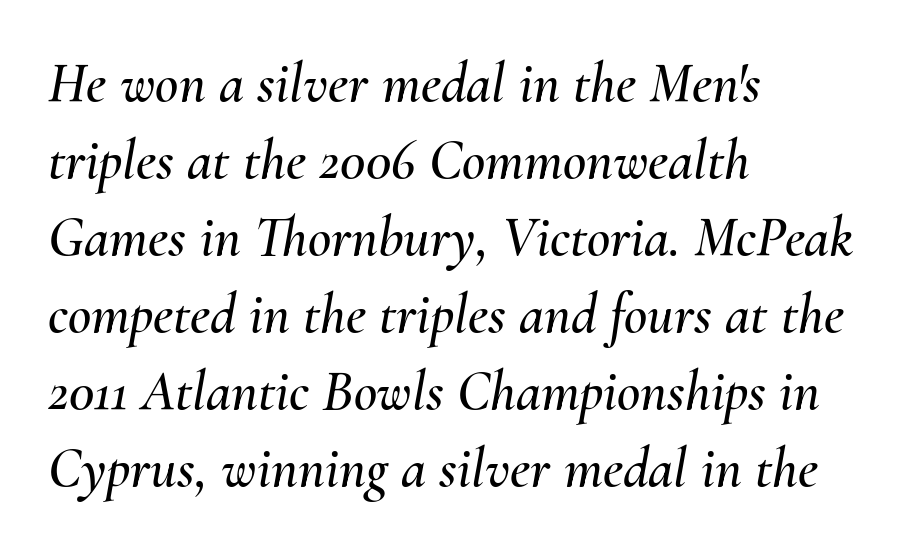
It's the slanting kind of type. How would I describe the line gaps? Plain and ordinary. There is no visible air inserted between adjacent glyphs. Character widths vary here, with narrow letters taking less room than wide ones. Any mark beneath the type? The region is blank.
